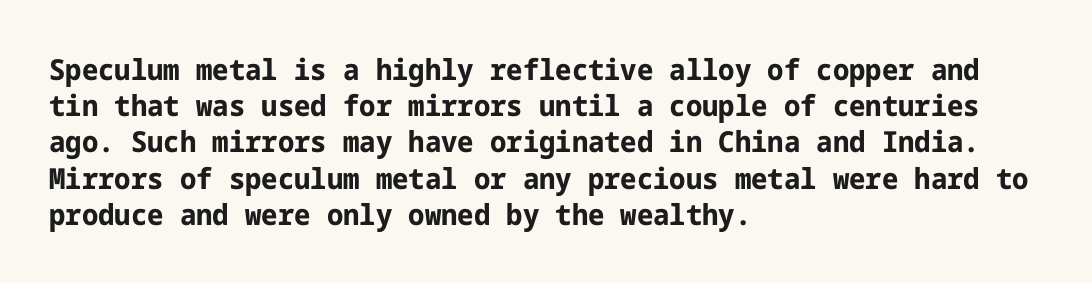
{"serif": "no", "italic": "no", "bold": "yes", "weight": "bold", "width": "normal", "stroke_contrast": "low", "x_height": "medium", "underline": "no", "align": "left", "line_spacing": "normal", "line_spacing_ratio": 1.25, "letter_spacing": "normal", "letter_spacing_em": 0.0, "glyph_px": 29}
